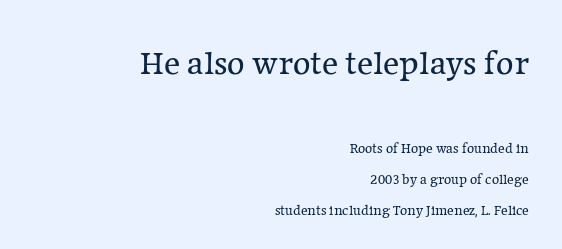
Q: Is the text bold? A: No.
Q: Is the text italic (slanted)? A: No, it is upright.
Q: Is the typeface a serif or a sans-serif typeface? A: Serif.
Q: Is the text underlined? A: No.
Q: How is the paragraph aligned? A: Right-aligned.
Q: Is the spacing between letters normal or unusually wide? A: Normal.
Q: Is the spacing between lines tight, normal or loose? A: Loose.
Q: Which block of text is set in a larger size, the first (top) or the second (bottom)? A: The first (top) one.
Q: Width (condensed, normal, or wide)? A: Normal.
Q: Stroke contrast? A: Low.
Q: x-height? A: Medium.
Q: Monospaced? A: No.
